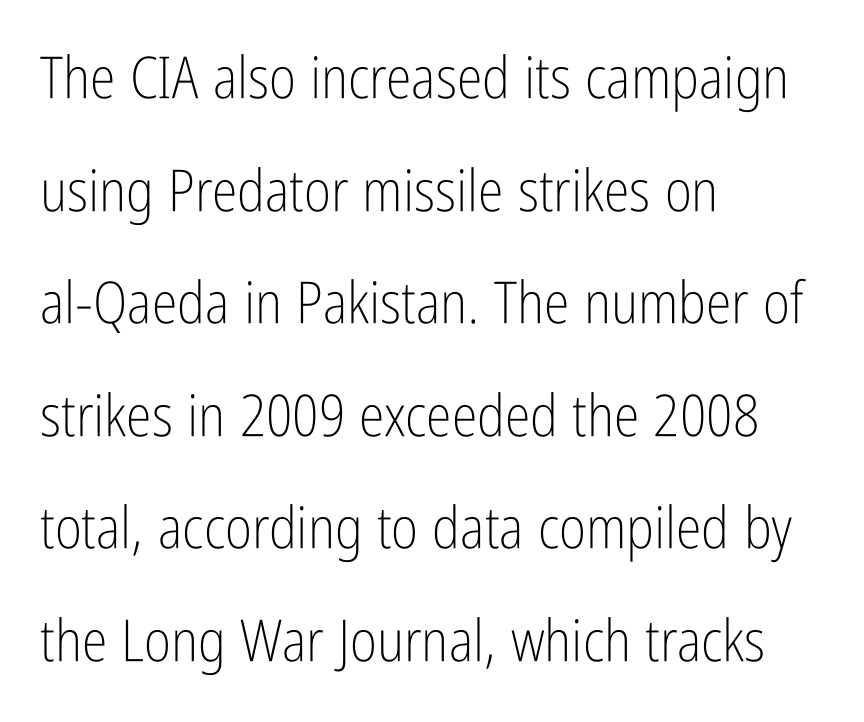
The image shows 58 px light, condensed sans-serif type, upright; set left-aligned, loose line spacing (1.94x), normal letter spacing, not underlined; low stroke contrast and a medium x-height.
